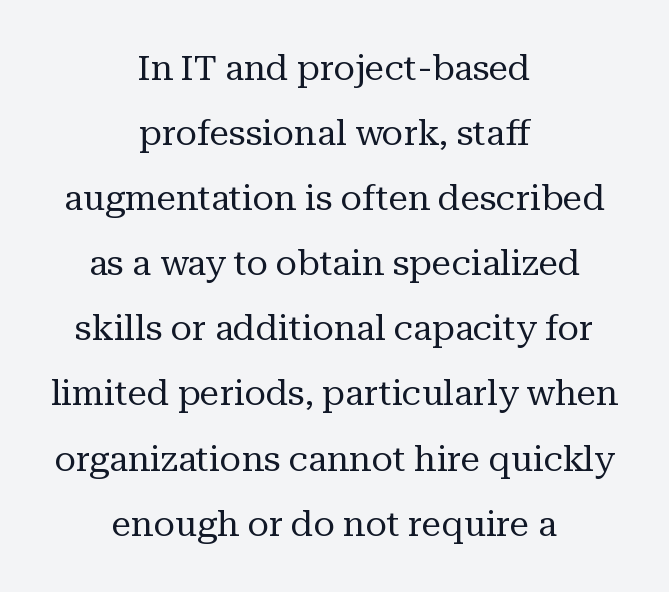
The passage shown has conventional tracking throughout. Heaviness? Minimal to ordinary, like unemphasized prose. When letters stand straight like this, we call the style roman or upright. The face used here is seriffed, in the tradition of book romans. The compositor balanced each line on the midline.
